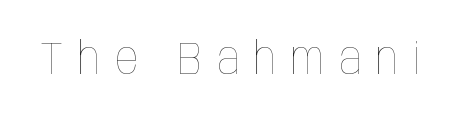
The image shows 45 px thin, condensed type, upright; set unusually wide letter spacing (+0.33 em), not underlined; low stroke contrast and a large x-height.
